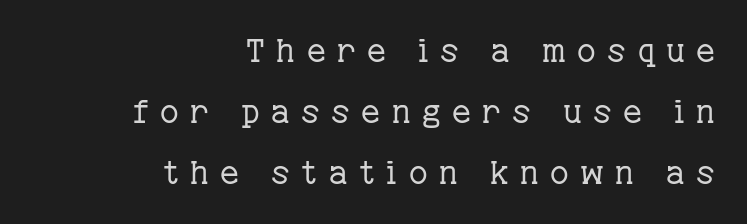
{"serif": "yes", "italic": "no", "bold": "no", "weight": "regular", "width": "normal", "stroke_contrast": "low", "x_height": "medium", "monospaced": "no", "underline": "no", "align": "right", "line_spacing": "loose", "line_spacing_ratio": 1.91, "letter_spacing": "wide", "letter_spacing_em": 0.36, "glyph_px": 32}
